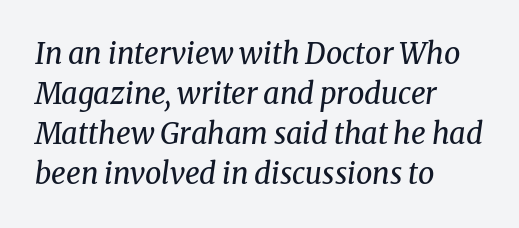
Q: Is the text bold? A: No.
Q: Is the text italic (slanted)? A: Yes, it leans right by about 8 degrees.
Q: Is the typeface a serif or a sans-serif typeface? A: Serif.
Q: Is the text underlined? A: No.
Q: How is the paragraph aligned? A: Left-aligned.
Q: Is the spacing between letters normal or unusually wide? A: Normal.
Q: Is the spacing between lines tight, normal or loose? A: Normal.
Q: Width (condensed, normal, or wide)? A: Normal.
Q: Stroke contrast? A: Medium.
Q: x-height? A: Medium.
Q: Monospaced? A: No.
